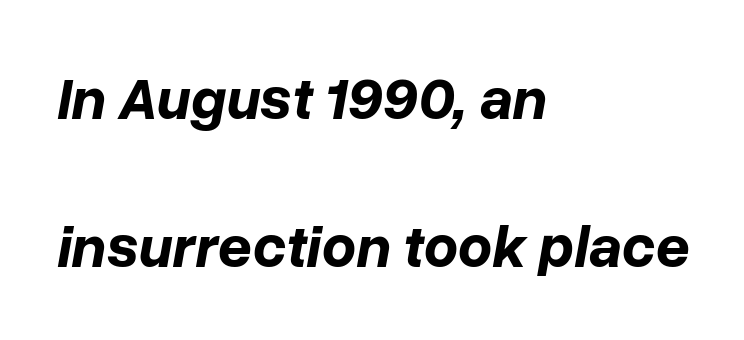
The image shows 60 px bold type, italic (leaning right); set left-aligned, loose line spacing (2.47x), normal letter spacing, not underlined; low stroke contrast and a medium x-height.
